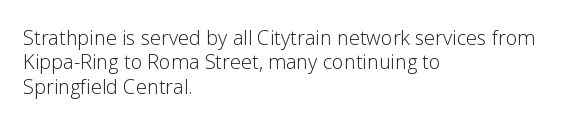
Q: Is the text bold? A: No.
Q: Is the text italic (slanted)? A: No, it is upright.
Q: Is the text underlined? A: No.
Q: How is the paragraph aligned? A: Left-aligned.
Q: Is the spacing between letters normal or unusually wide? A: Normal.
